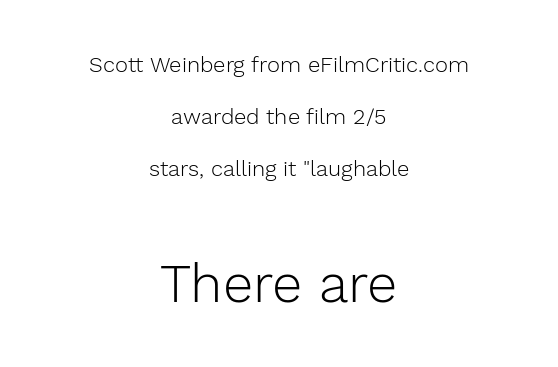
The image shows 54 px light sans-serif type, upright; set centered, loose line spacing (2.37x), normal letter spacing, not underlined; the second (bottom) block is 2.45x larger; low stroke contrast and a medium x-height.
